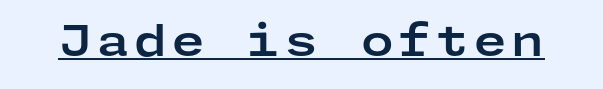
The image shows 42 px bold, wide sans-serif type, upright; set underlined; low stroke contrast and a medium x-height.
